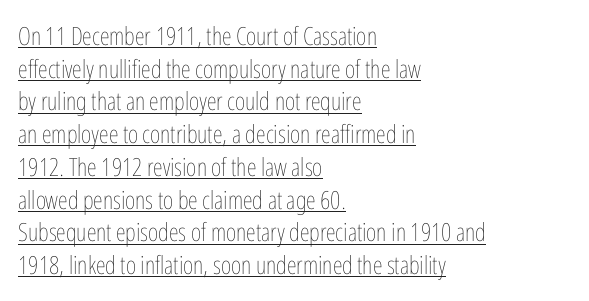
Q: Is the text bold? A: No.
Q: Is the text italic (slanted)? A: No, it is upright.
Q: Is the text underlined? A: Yes.
Q: How is the paragraph aligned? A: Left-aligned.
Q: Is the spacing between letters normal or unusually wide? A: Normal.
Q: Is the spacing between lines tight, normal or loose? A: Normal.
